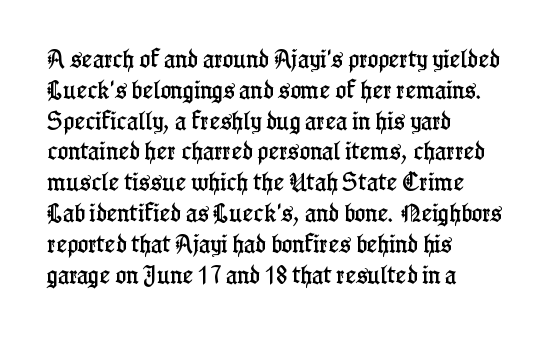
{"italic": "no", "underline": "no", "align": "left", "line_spacing": "normal", "line_spacing_ratio": 1.54, "letter_spacing": "normal", "letter_spacing_em": 0.0, "glyph_px": 20}
